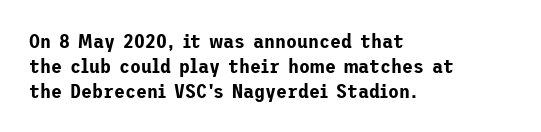
Q: Is the text italic (slanted)? A: No, it is upright.
Q: Is the text underlined? A: No.
Q: How is the paragraph aligned? A: Left-aligned.
Q: Is the spacing between letters normal or unusually wide? A: Normal.
